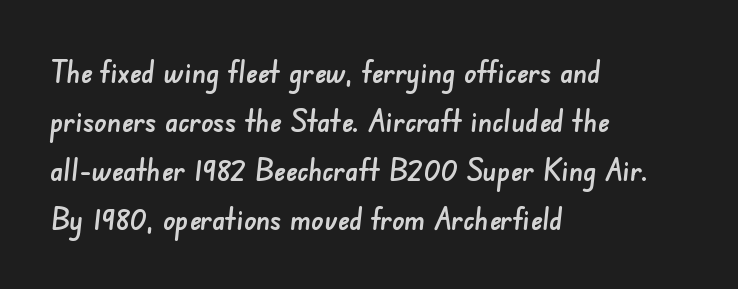
Between one letter and the next there's only the usual sliver of space. Unlike a traditional serif, this face leaves its strokes unadorned. Think of a printed novel: that variable character pitch is what you see here. Type without underlining. The paragraph has a hard left edge and a soft right edge.
